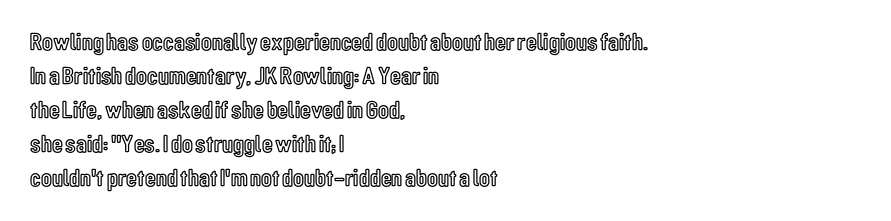
The image shows 25 px text type, upright; set left-aligned, normal line spacing (1.36x), normal letter spacing, not underlined.
